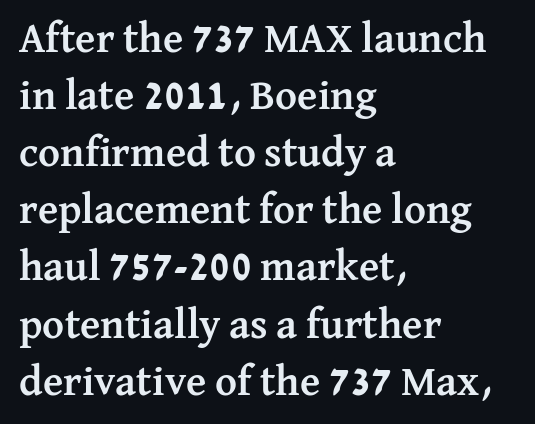
Casual observation: everything's shoved over to the left. Each letter keeps its own natural width here, so spacing adapts to shape. Classification — serif. Words appear dense and cohesive because spacing is normal.
